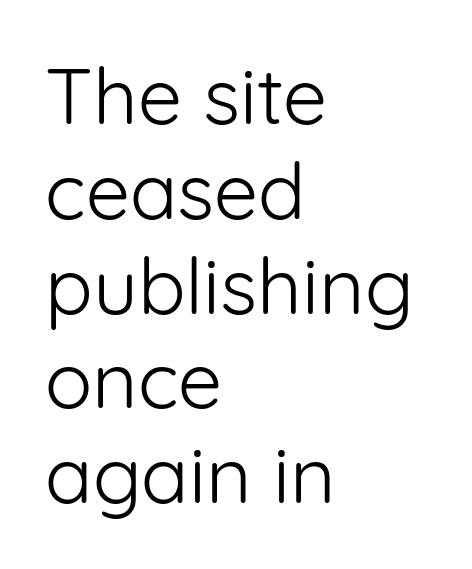
{"serif": "no", "italic": "no", "bold": "no", "weight": "light", "width": "normal", "stroke_contrast": "low", "x_height": "medium", "monospaced": "no", "underline": "no", "align": "left", "line_spacing_ratio": 1.2, "letter_spacing": "normal", "letter_spacing_em": 0.0, "glyph_px": 79}
